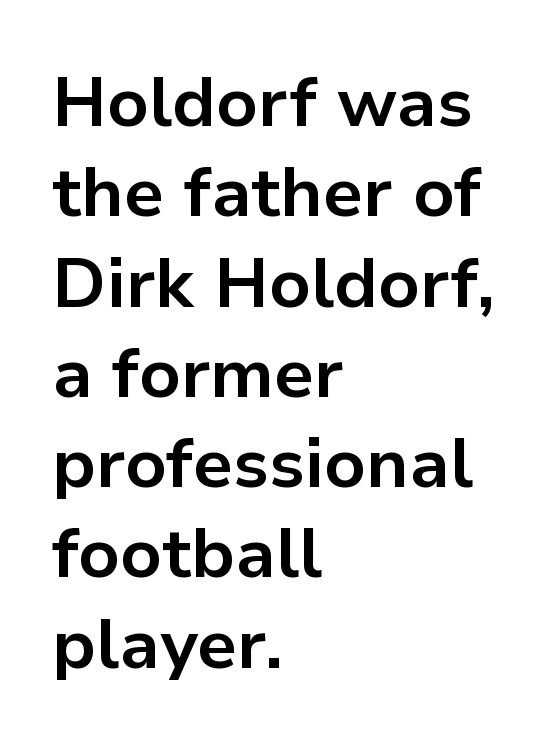
The vertical gap from one line to the next is medium. Short and long lines alike share a common starting point at left. Is this a sans? Yes — the strokes have no serifs. Upright lettering throughout. Descender tails drop into unmarked territory.
